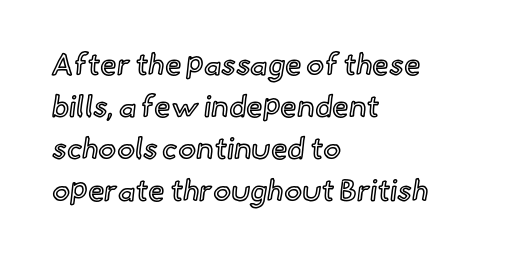
The image shows 30 px text type; set left-aligned, normal line spacing (1.4x), normal letter spacing, not underlined; a small x-height.
